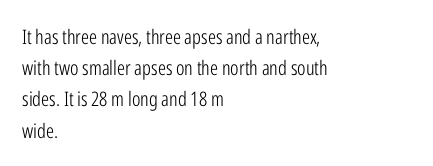
The image shows 20 px text type, upright; set left-aligned, normal line spacing (1.56x), normal letter spacing, not underlined.
